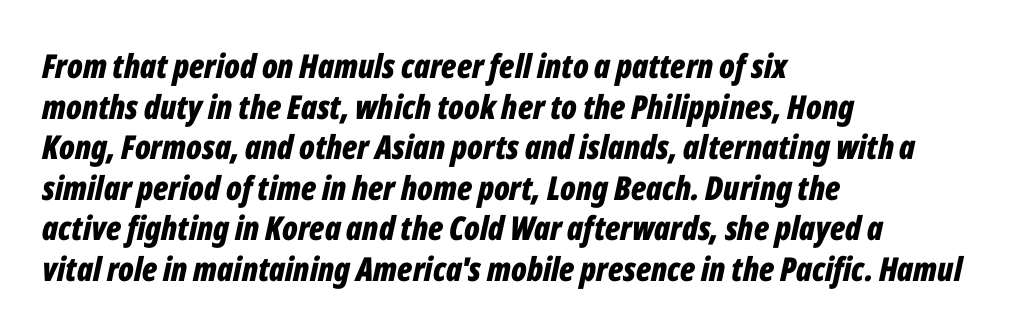
Q: Is the text bold? A: Yes.
Q: Is the text italic (slanted)? A: Yes, it leans right by about 12 degrees.
Q: Is the text underlined? A: No.
Q: How is the paragraph aligned? A: Left-aligned.
Q: Is the spacing between letters normal or unusually wide? A: Normal.
Q: Width (condensed, normal, or wide)? A: Condensed.
Q: Stroke contrast? A: Low.
Q: x-height? A: Medium.
Q: Monospaced? A: No.
